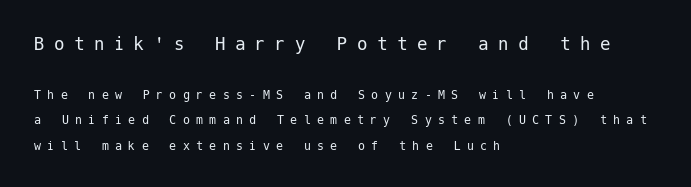
{"italic": "no", "bold": "no", "underline": "no", "align": "left", "line_spacing_ratio": 1.79, "letter_spacing": "wide", "letter_spacing_em": 0.45, "larger_block": "first", "size_ratio": 1.5, "glyph_px": 21}
